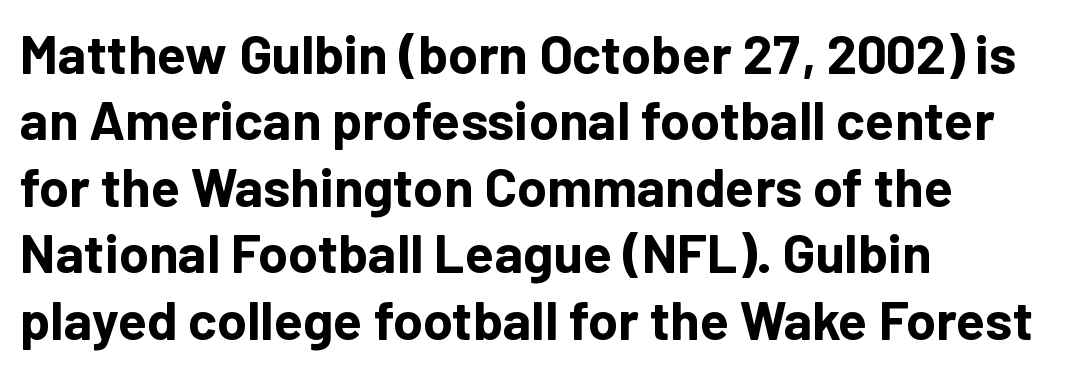
{"serif": "no", "italic": "no", "bold": "yes", "weight": "bold", "width": "normal", "stroke_contrast": "low", "x_height": "medium", "monospaced": "no", "underline": "no", "align": "left", "line_spacing_ratio": 1.23, "letter_spacing": "normal", "letter_spacing_em": 0.0, "glyph_px": 54}
